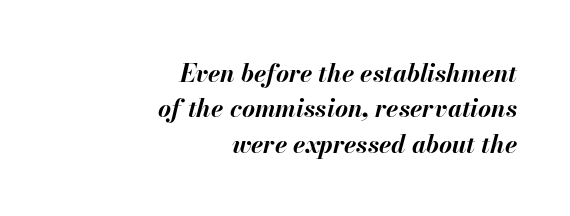
Q: Is the text bold? A: Yes.
Q: Is the text italic (slanted)? A: Yes, it leans right by about 13 degrees.
Q: Is the text underlined? A: No.
Q: How is the paragraph aligned? A: Right-aligned.
Q: Is the spacing between letters normal or unusually wide? A: Normal.
Q: Is the spacing between lines tight, normal or loose? A: Normal.
